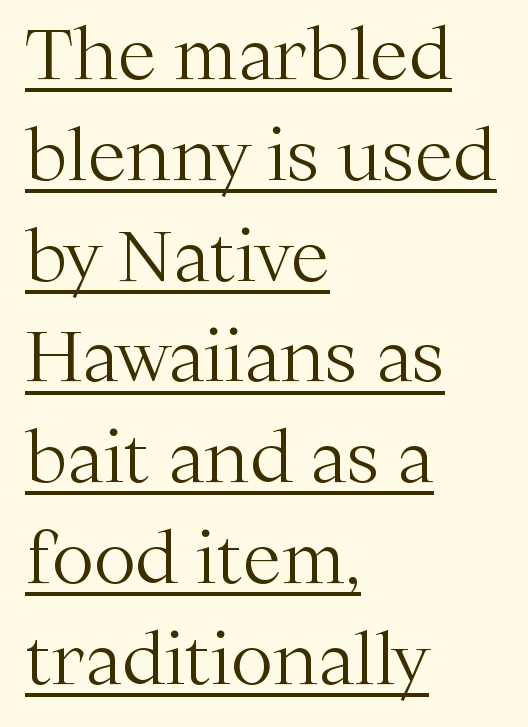
Baseline-to-baseline distance is the conventional proportion of letter height. These lines are rendered in a variable-pitch font. The lines are quadded left. Honestly, the underline is the first thing you notice here.
